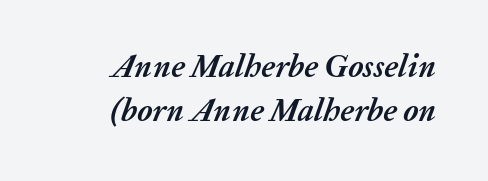
Q: Is the text bold? A: Yes.
Q: Is the text italic (slanted)? A: Yes, it leans right by about 20 degrees.
Q: Is the text underlined? A: No.
Q: How is the paragraph aligned? A: Right-aligned.
Q: Is the spacing between letters normal or unusually wide? A: Normal.
Q: Is the spacing between lines tight, normal or loose? A: Normal.
Q: Width (condensed, normal, or wide)? A: Normal.
Q: Stroke contrast? A: Medium.
Q: x-height? A: Medium.
Q: Monospaced? A: No.
